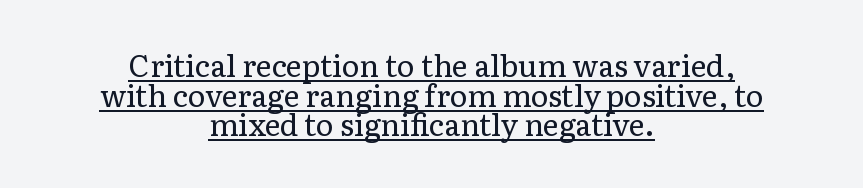
{"serif": "yes", "italic": "no", "bold": "no", "weight": "regular", "width": "normal", "stroke_contrast": "low", "x_height": "medium", "monospaced": "no", "underline": "yes", "align": "center", "line_spacing": "tight", "line_spacing_ratio": 0.99, "letter_spacing": "normal", "letter_spacing_em": 0.0, "glyph_px": 30}
